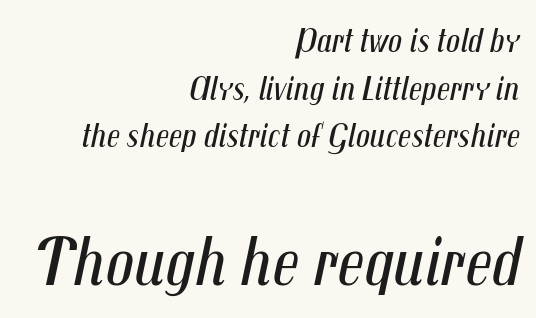
This rendering features lettering with no underline. The glyphs look as if they've been sheared to an angle. Weight class: somewhere from thin through regular. Honestly, the row spacing looks completely unremarkable. Honestly, the letter spacing is just normal — you wouldn't notice it. Reading down the block, your eye finds every line finishing at a fixed right position.
